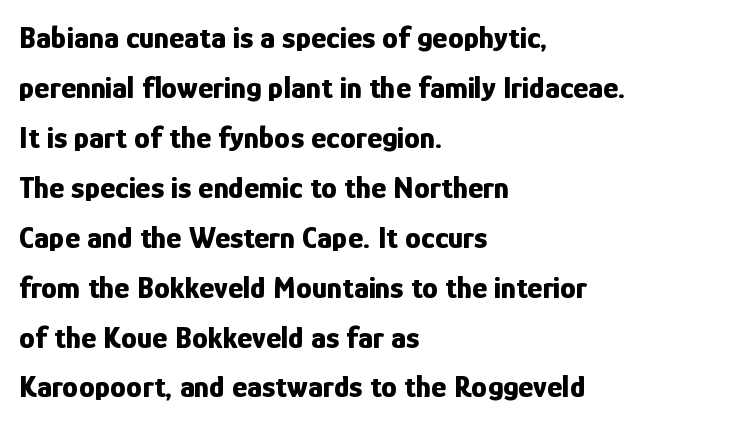
Q: Is the text bold? A: Yes.
Q: Is the text italic (slanted)? A: No, it is upright.
Q: Is the typeface a serif or a sans-serif typeface? A: Sans-serif.
Q: Is the text underlined? A: No.
Q: How is the paragraph aligned? A: Left-aligned.
Q: Is the spacing between letters normal or unusually wide? A: Normal.
Q: Is the spacing between lines tight, normal or loose? A: Normal.
Q: Width (condensed, normal, or wide)? A: Condensed.
Q: Stroke contrast? A: Low.
Q: x-height? A: Medium.
Q: Monospaced? A: No.
